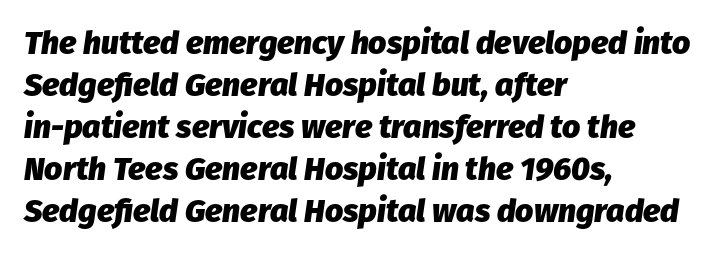
Quick note: italic. This rendering features lettering with no underline. The face used here has the dense, thick strokes of a bold. Vertical spacing — default.
